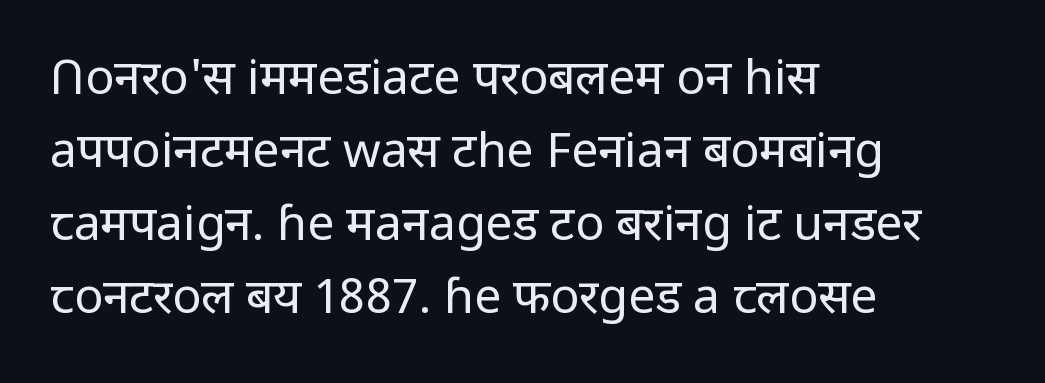
Q: Is the text bold? A: No.
Q: Is the text italic (slanted)? A: No, it is upright.
Q: Is the typeface a serif or a sans-serif typeface? A: Sans-serif.
Q: Is the text underlined? A: No.
Q: How is the paragraph aligned? A: Left-aligned.
Q: Is the spacing between letters normal or unusually wide? A: Normal.
Q: Is the spacing between lines tight, normal or loose? A: Normal.
Q: Width (condensed, normal, or wide)? A: Normal.
Q: Stroke contrast? A: Low.
Q: x-height? A: Medium.
Q: Monospaced? A: No.
